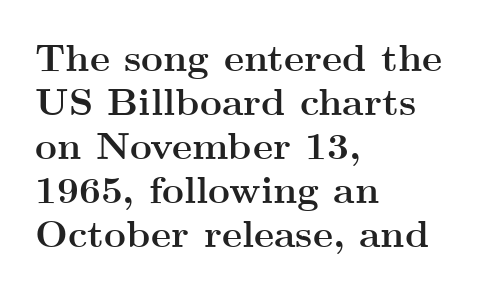
Q: Is the text bold? A: Yes.
Q: Is the text italic (slanted)? A: No, it is upright.
Q: Is the typeface a serif or a sans-serif typeface? A: Serif.
Q: Is the text underlined? A: No.
Q: How is the paragraph aligned? A: Left-aligned.
Q: Is the spacing between letters normal or unusually wide? A: Normal.
Q: Width (condensed, normal, or wide)? A: Wide.
Q: Stroke contrast? A: Medium.
Q: x-height? A: Small.
Q: Monospaced? A: No.
